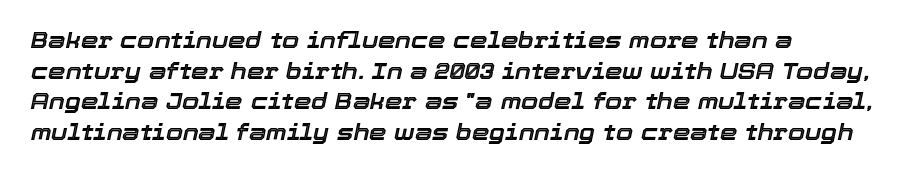
The image shows 22 px text type, italic (leaning right); set normal line spacing (1.39x), normal letter spacing, not underlined.
